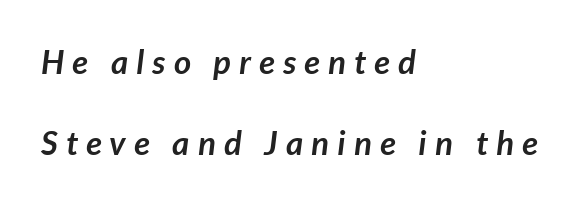
{"italic": "yes", "lean": "right", "slant_degrees": 7, "bold": "yes", "weight": "semibold", "width": "normal", "stroke_contrast": "low", "x_height": "medium", "monospaced": "no", "underline": "no", "align": "left", "line_spacing": "loose", "line_spacing_ratio": 2.46, "letter_spacing": "wide", "letter_spacing_em": 0.25, "glyph_px": 33}
